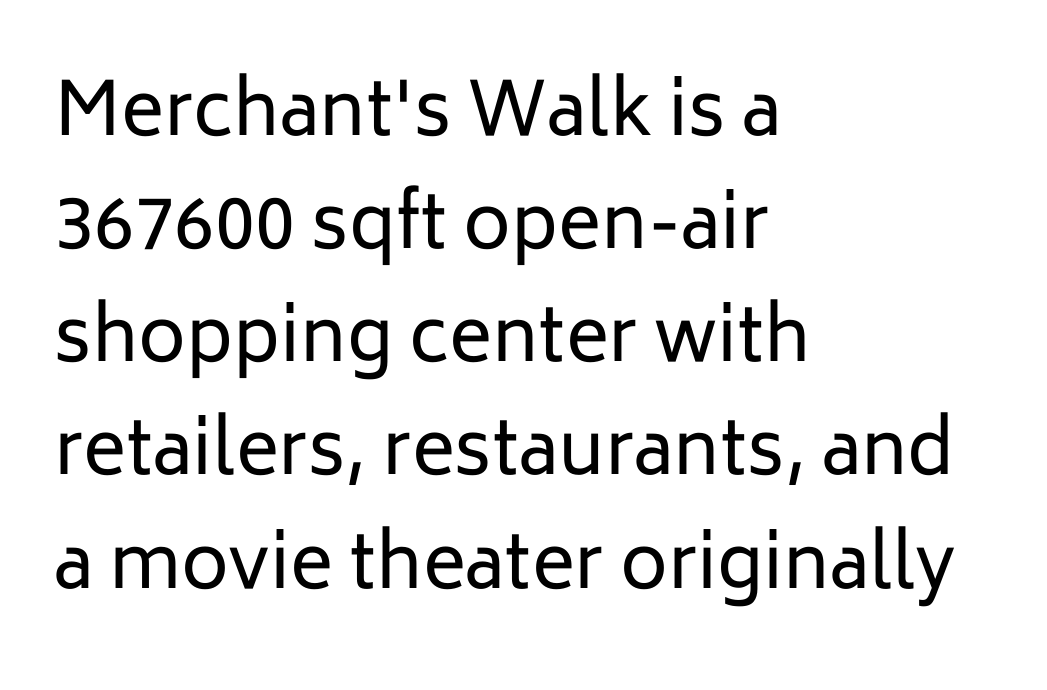
Q: Is the text bold? A: No.
Q: Is the text italic (slanted)? A: No, it is upright.
Q: Is the typeface a serif or a sans-serif typeface? A: Sans-serif.
Q: Is the text underlined? A: No.
Q: How is the paragraph aligned? A: Left-aligned.
Q: Is the spacing between letters normal or unusually wide? A: Normal.
Q: Is the spacing between lines tight, normal or loose? A: Normal.
Q: Width (condensed, normal, or wide)? A: Normal.
Q: Stroke contrast? A: Low.
Q: x-height? A: Medium.
Q: Monospaced? A: No.
